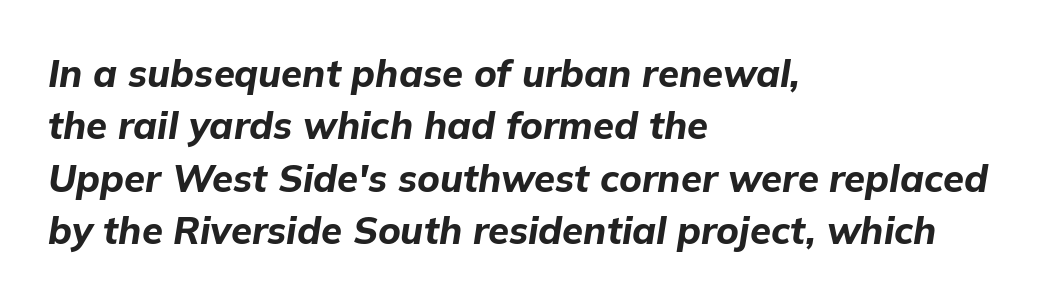
The image shows 38 px bold type, italic (leaning right); set left-aligned, normal line spacing (1.38x), normal letter spacing, not underlined; low stroke contrast and a medium x-height.
